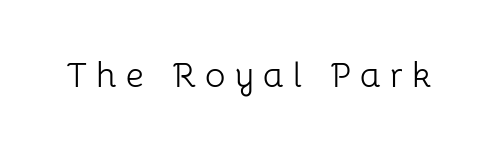
{"serif": "no", "italic": "no", "bold": "no", "weight": "light", "width": "normal", "stroke_contrast": "low", "x_height": "medium", "monospaced": "no", "underline": "no", "letter_spacing": "wide", "letter_spacing_em": 0.26, "glyph_px": 35}
